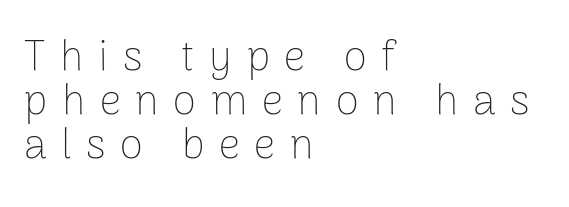
The image shows 42 px thin sans-serif type, upright; set left-aligned, tight line spacing (1.05x), unusually wide letter spacing (+0.35 em), not underlined; low stroke contrast and a medium x-height.
